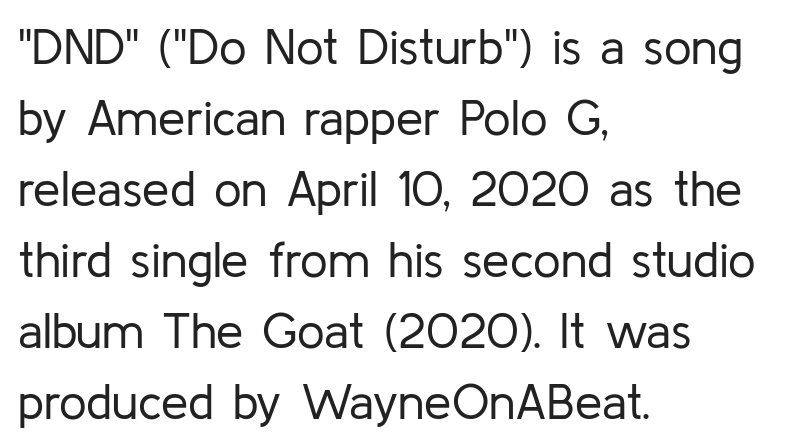
Q: Is the text bold? A: No.
Q: Is the text italic (slanted)? A: No, it is upright.
Q: Is the typeface a serif or a sans-serif typeface? A: Sans-serif.
Q: Is the text underlined? A: No.
Q: How is the paragraph aligned? A: Left-aligned.
Q: Is the spacing between letters normal or unusually wide? A: Normal.
Q: Is the spacing between lines tight, normal or loose? A: Normal.
Q: Width (condensed, normal, or wide)? A: Normal.
Q: Stroke contrast? A: Low.
Q: x-height? A: Medium.
Q: Monospaced? A: No.
